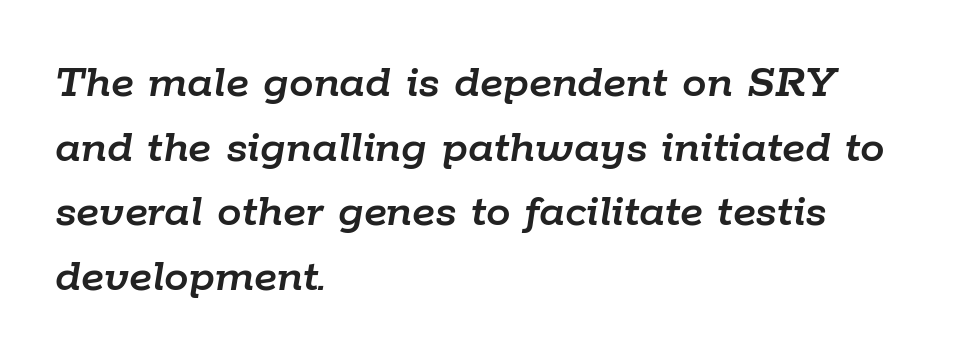
Does the copy run flush right? No — it runs flush left. Descenders hang freely into open space. Posture: slanted. Is the letter spacing exaggerated? No — it looks like the ordinary default. Character widths vary here, with narrow letters taking less room than wide ones.
